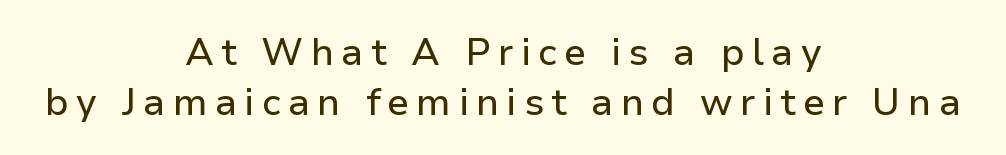
{"serif": "no", "italic": "no", "width": "normal", "stroke_contrast": "low", "x_height": "medium", "monospaced": "no", "underline": "no", "align": "center", "line_spacing": "normal", "line_spacing_ratio": 1.31, "glyph_px": 38}
